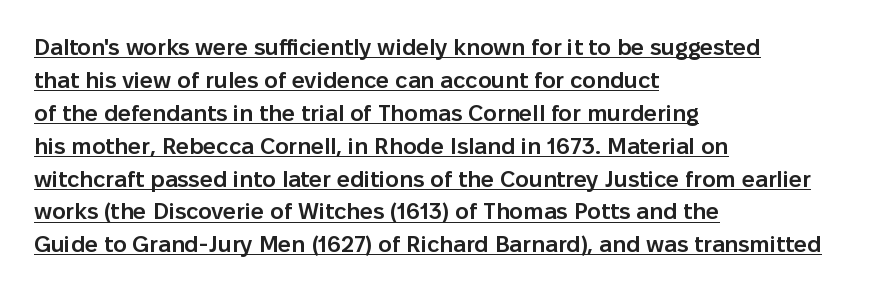
{"italic": "no", "bold": "semi", "underline": "yes", "align": "left", "line_spacing": "normal", "line_spacing_ratio": 1.43, "letter_spacing": "normal", "letter_spacing_em": 0.0, "glyph_px": 23}
